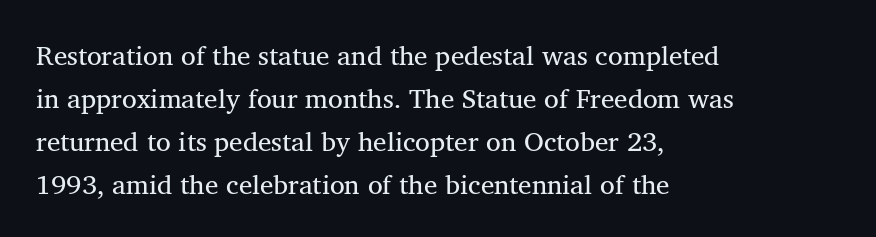
The image shows 27 px text type, upright; set left-aligned, normal line spacing (1.59x), normal letter spacing, not underlined.
